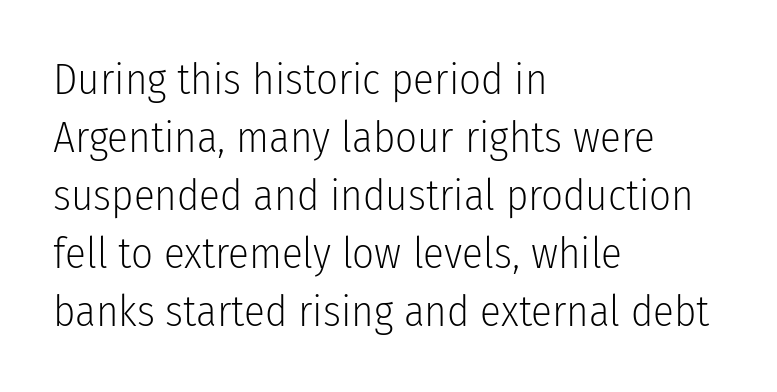
Q: Is the text bold? A: No.
Q: Is the text italic (slanted)? A: No, it is upright.
Q: Is the typeface a serif or a sans-serif typeface? A: Sans-serif.
Q: Is the text underlined? A: No.
Q: How is the paragraph aligned? A: Left-aligned.
Q: Is the spacing between letters normal or unusually wide? A: Normal.
Q: Is the spacing between lines tight, normal or loose? A: Normal.
Q: Width (condensed, normal, or wide)? A: Condensed.
Q: Stroke contrast? A: Low.
Q: x-height? A: Medium.
Q: Monospaced? A: No.
